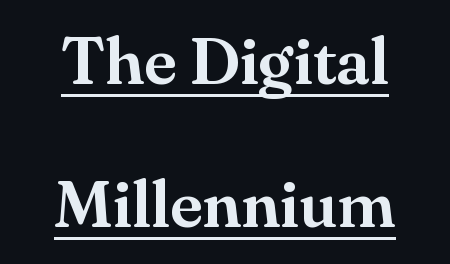
How are the letters spaced? Ordinarily, with no added tracking. Think of a printed novel: that variable character pitch is what you see here. If you drew a line through each stem, it would be perfectly vertical. Horizontal bands of white between lines are thick stripes.
